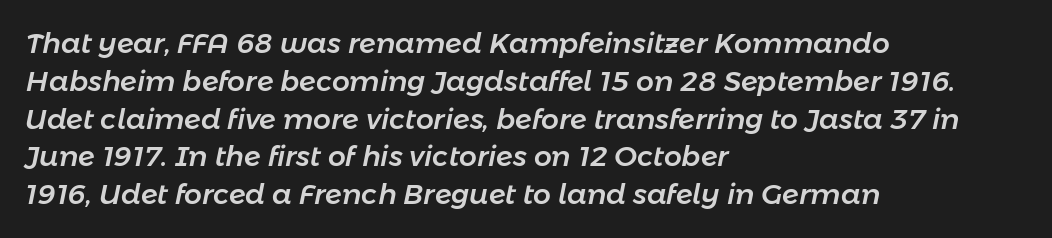
Q: Is the text italic (slanted)? A: Yes, it leans right by about 11 degrees.
Q: Is the text underlined? A: No.
Q: How is the paragraph aligned? A: Left-aligned.
Q: Is the spacing between letters normal or unusually wide? A: Normal.
Q: Is the spacing between lines tight, normal or loose? A: Normal.
Q: Width (condensed, normal, or wide)? A: Normal.
Q: Stroke contrast? A: Low.
Q: x-height? A: Medium.
Q: Monospaced? A: No.
